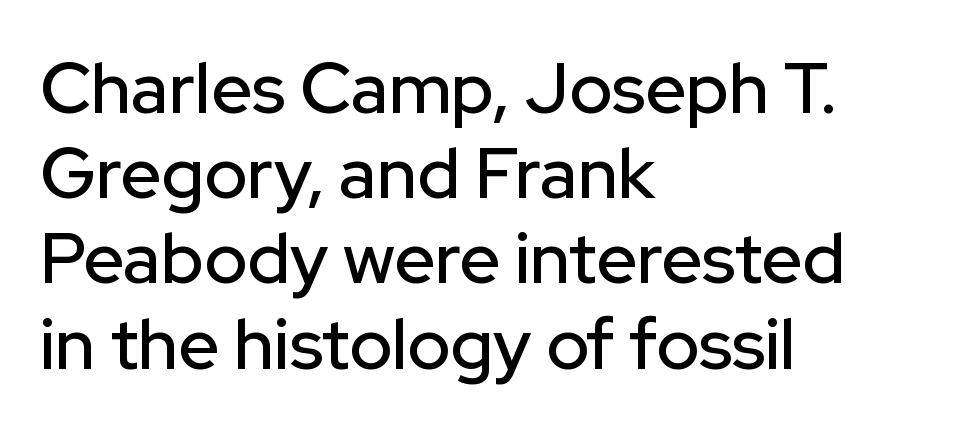
{"serif": "no", "italic": "no", "width": "normal", "stroke_contrast": "low", "x_height": "medium", "monospaced": "no", "underline": "no", "align": "left", "line_spacing_ratio": 1.2, "letter_spacing": "normal", "letter_spacing_em": 0.0, "glyph_px": 71}
